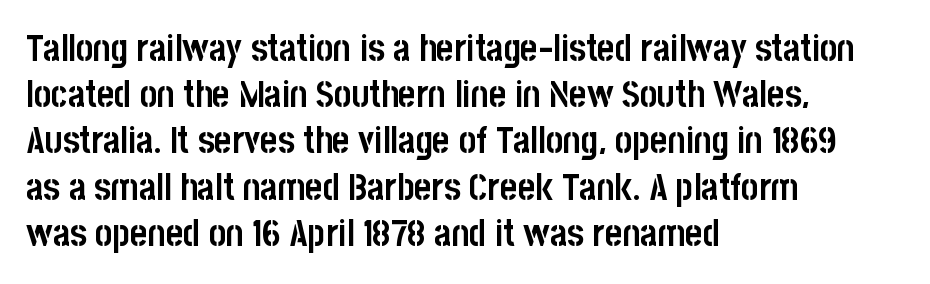
Is the block centered? No — it sits flush against the left margin. Notice how descenders clear the ascenders below comfortably — that's standard leading. Each letter's strokes conclude bluntly, with no projecting serifs. Every stem runs plumb, perpendicular to the baseline.
